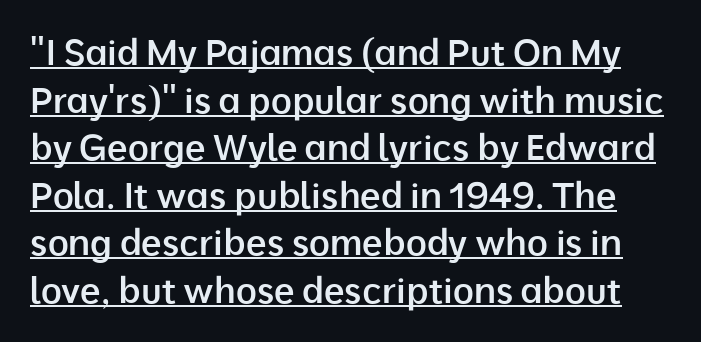
In terms of weight, the rendering is demibold, just under bold. Vertical spacing — default. The passage shown is underscored from start to finish. The rendering uses natural spacing where letterforms have individual widths.
